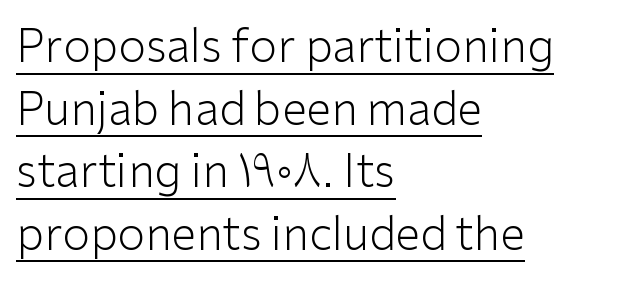
{"serif": "no", "italic": "no", "bold": "no", "weight": "light", "width": "normal", "stroke_contrast": "low", "x_height": "medium", "monospaced": "no", "underline": "yes", "align": "left", "line_spacing": "normal", "line_spacing_ratio": 1.39, "letter_spacing": "normal", "letter_spacing_em": 0.0, "glyph_px": 45}
